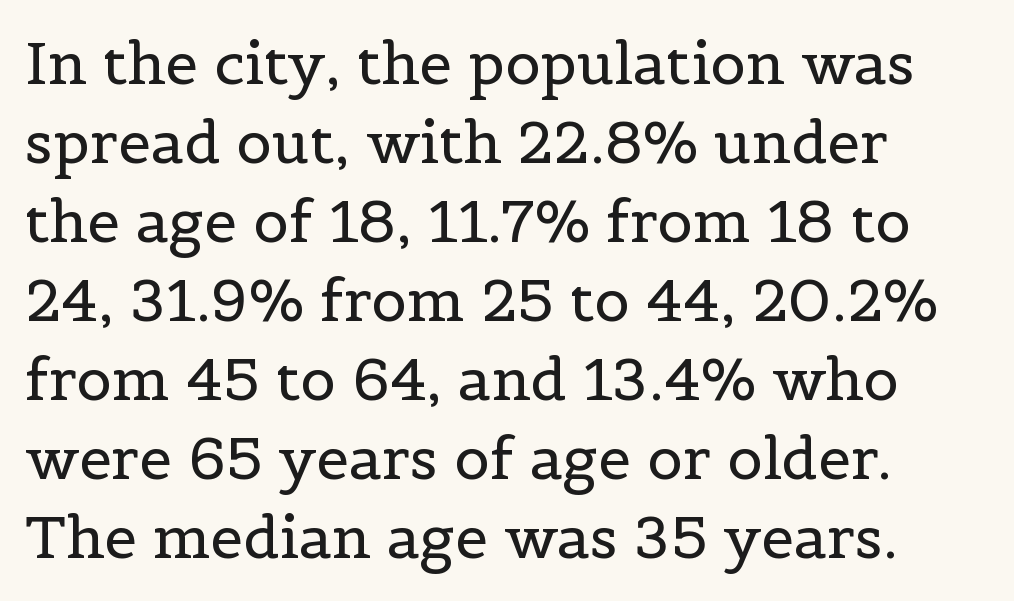
{"serif": "yes", "italic": "no", "bold": "no", "weight": "regular", "width": "normal", "x_height": "medium", "monospaced": "no", "underline": "no", "align": "left", "line_spacing": "normal", "line_spacing_ratio": 1.34, "letter_spacing": "normal", "letter_spacing_em": 0.0, "glyph_px": 59}
